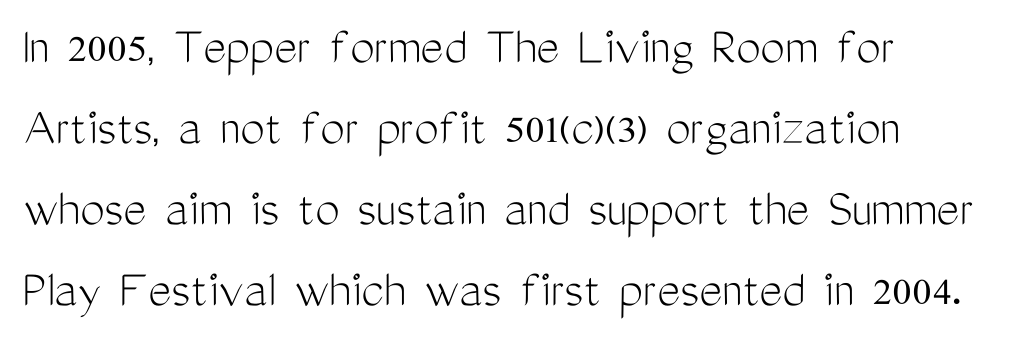
The strip under each line holds only bare page. There is no visible air inserted between adjacent glyphs. The face looks like a standard text weight, possibly lighter. This sample uses a sans-serif face. In terms of leading, this rendering sits right in the middle. Spacing verdict: proportional, widths tailored to each character.
